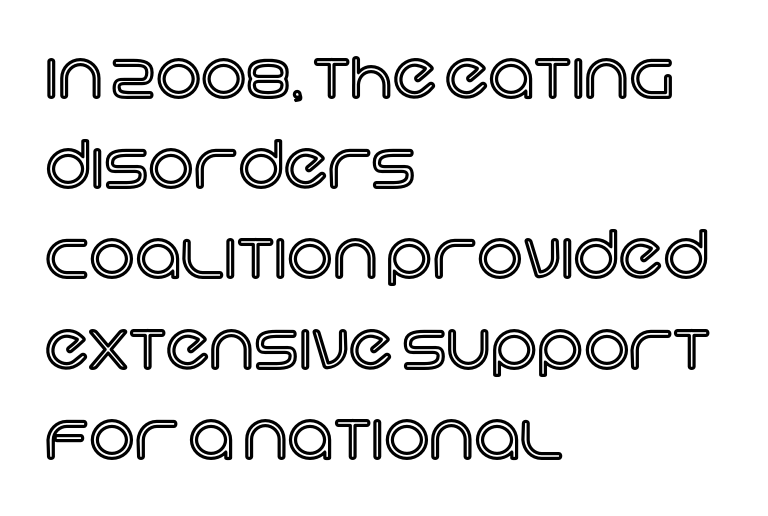
{"italic": "no", "width": "normal", "x_height": "large", "monospaced": "no", "underline": "no", "align": "left", "line_spacing": "normal", "line_spacing_ratio": 1.41, "letter_spacing": "normal", "letter_spacing_em": 0.0, "glyph_px": 64}
